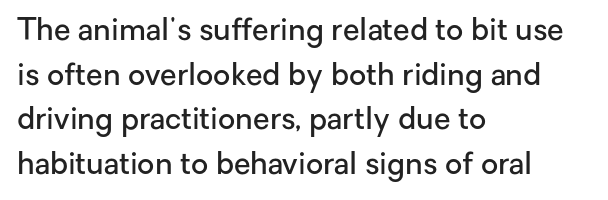
The image shows 30 px semibold sans-serif type, upright; set left-aligned, normal line spacing (1.49x), normal letter spacing, not underlined; low stroke contrast and a medium x-height.
